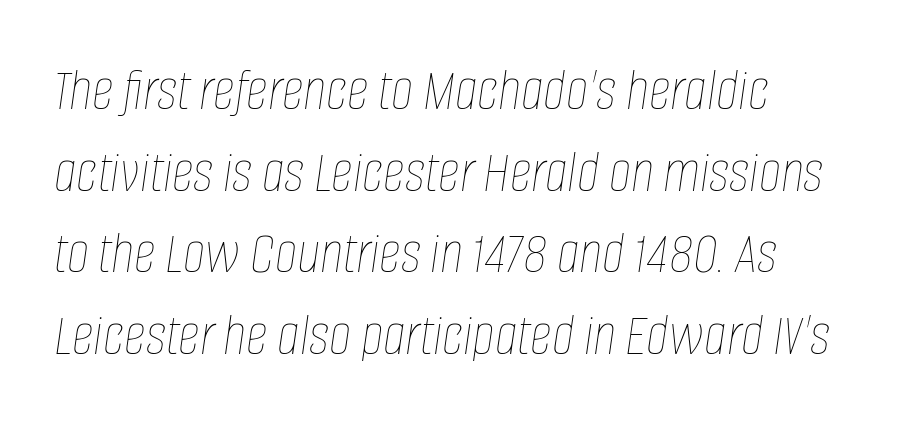
The image shows 61 px thin, condensed type, italic (leaning right); set left-aligned, normal line spacing (1.34x), normal letter spacing, not underlined; low stroke contrast and a large x-height.
